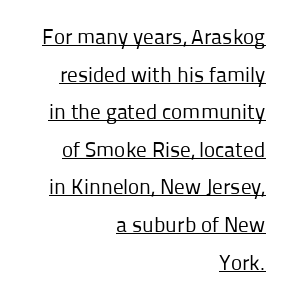
Caption: standard tracking, unaltered. Somebody hit Ctrl+U on this one — the words are underlined. Counters stay open thanks to moderate or lighter strokes. The specimen reads as upright at a glance.
